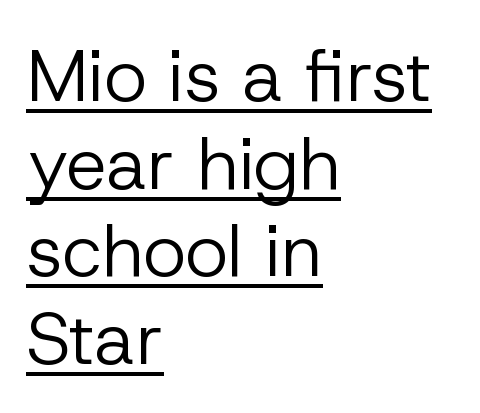
The image shows 73 px regular-weight sans-serif type, upright; set left-aligned, line spacing 1.2x, normal letter spacing, underlined; low stroke contrast and a medium x-height.
